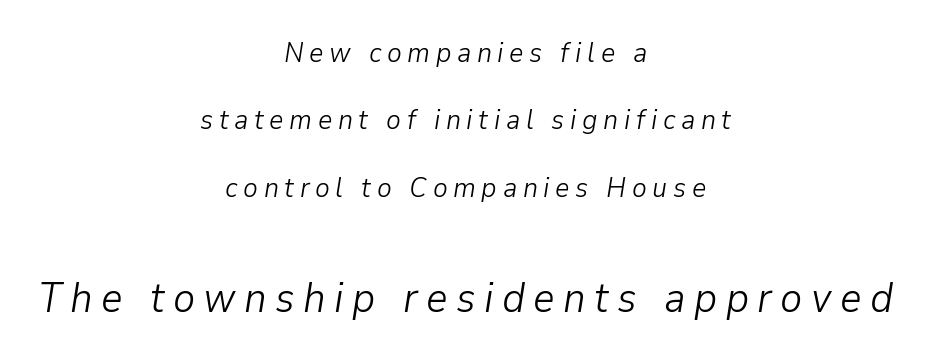
The image shows 42 px light type, italic (leaning right); set centered, loose line spacing (2.41x), unusually wide letter spacing (+0.2 em), not underlined; the second (bottom) block is 1.5x larger; low stroke contrast and a medium x-height.
